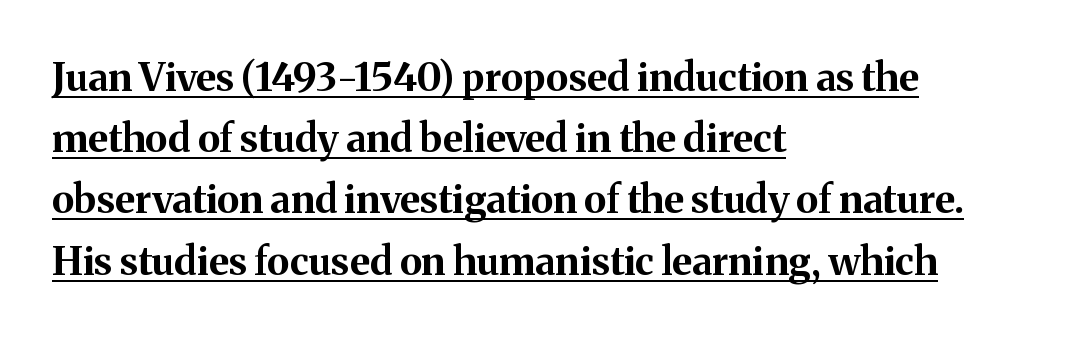
Q: Is the text bold? A: Yes.
Q: Is the text italic (slanted)? A: No, it is upright.
Q: Is the typeface a serif or a sans-serif typeface? A: Serif.
Q: Is the text underlined? A: Yes.
Q: How is the paragraph aligned? A: Left-aligned.
Q: Is the spacing between letters normal or unusually wide? A: Normal.
Q: Is the spacing between lines tight, normal or loose? A: Normal.
Q: Width (condensed, normal, or wide)? A: Normal.
Q: Stroke contrast? A: Medium.
Q: x-height? A: Medium.
Q: Monospaced? A: No.
